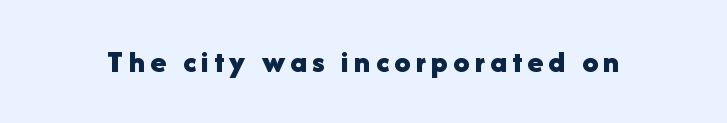
Bare-footed words on every line. Italic? Not at all — the glyphs are vertical. The rendering uses natural spacing where letterforms have individual widths. Is this a sans? Yes — the strokes have no serifs.
